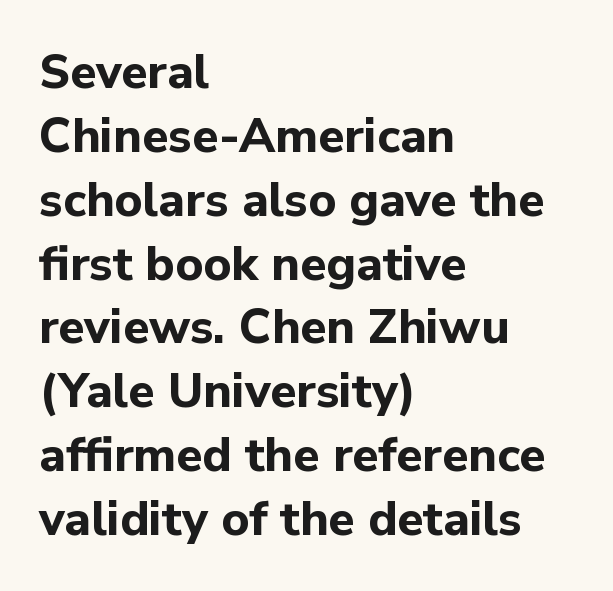
Q: Is the text bold? A: Yes.
Q: Is the text italic (slanted)? A: No, it is upright.
Q: Is the typeface a serif or a sans-serif typeface? A: Sans-serif.
Q: Is the text underlined? A: No.
Q: How is the paragraph aligned? A: Left-aligned.
Q: Is the spacing between letters normal or unusually wide? A: Normal.
Q: Is the spacing between lines tight, normal or loose? A: Normal.
Q: Width (condensed, normal, or wide)? A: Normal.
Q: Stroke contrast? A: Low.
Q: x-height? A: Medium.
Q: Monospaced? A: No.
